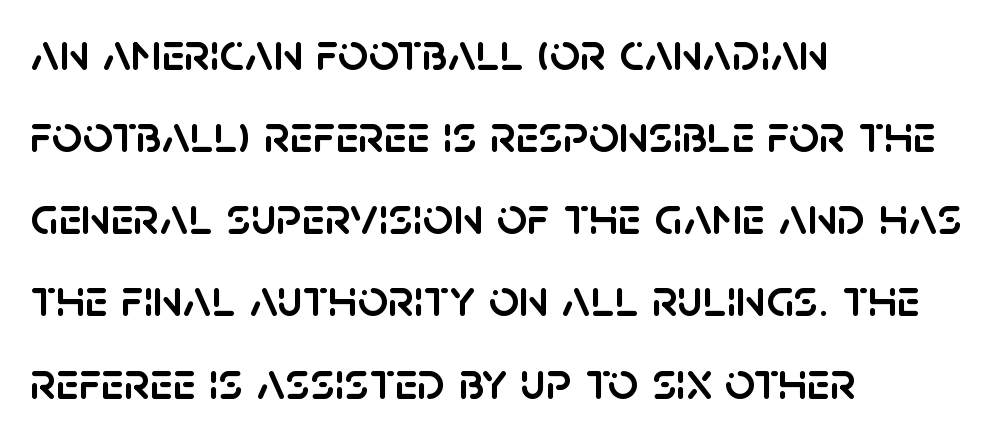
Q: Is the text italic (slanted)? A: No, it is upright.
Q: Is the typeface a serif or a sans-serif typeface? A: Sans-serif.
Q: Is the text underlined? A: No.
Q: How is the paragraph aligned? A: Left-aligned.
Q: Is the spacing between letters normal or unusually wide? A: Normal.
Q: Is the spacing between lines tight, normal or loose? A: Normal.
Q: Width (condensed, normal, or wide)? A: Normal.
Q: Stroke contrast? A: Low.
Q: x-height? A: Large.
Q: Monospaced? A: No.
